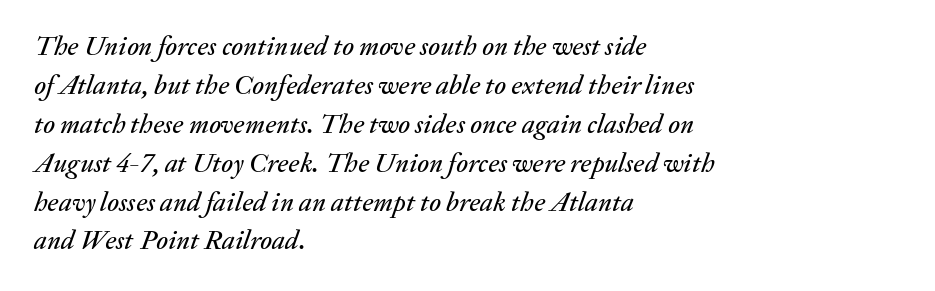
Q: Is the text italic (slanted)? A: Yes, it leans right by about 20 degrees.
Q: Is the text underlined? A: No.
Q: How is the paragraph aligned? A: Left-aligned.
Q: Is the spacing between letters normal or unusually wide? A: Normal.
Q: Is the spacing between lines tight, normal or loose? A: Normal.
